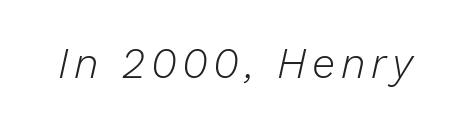
{"italic": "yes", "lean": "right", "slant_degrees": 13, "bold": "no", "weight": "light", "width": "normal", "stroke_contrast": "low", "x_height": "medium", "monospaced": "no", "underline": "no", "glyph_px": 42}
